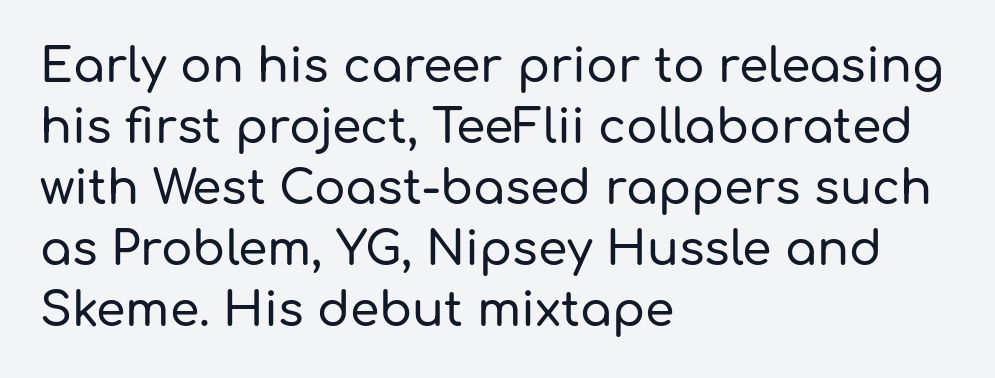
{"serif": "no", "italic": "no", "width": "normal", "stroke_contrast": "low", "x_height": "medium", "monospaced": "no", "underline": "no", "align": "left", "line_spacing": "normal", "line_spacing_ratio": 1.3, "letter_spacing": "normal", "letter_spacing_em": 0.0, "glyph_px": 47}
